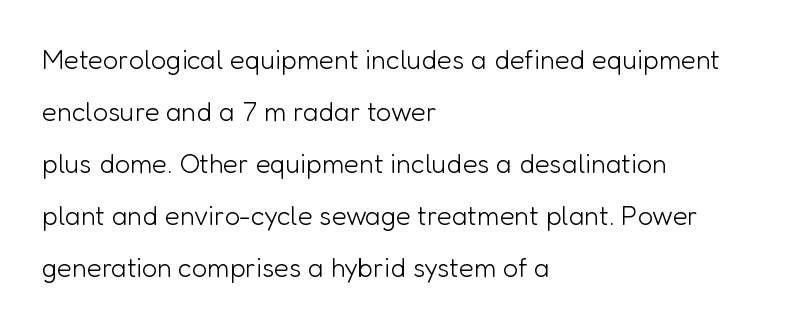
Q: Is the text bold? A: No.
Q: Is the text italic (slanted)? A: No, it is upright.
Q: Is the text underlined? A: No.
Q: How is the paragraph aligned? A: Left-aligned.
Q: Is the spacing between letters normal or unusually wide? A: Normal.
Q: Is the spacing between lines tight, normal or loose? A: Loose.
